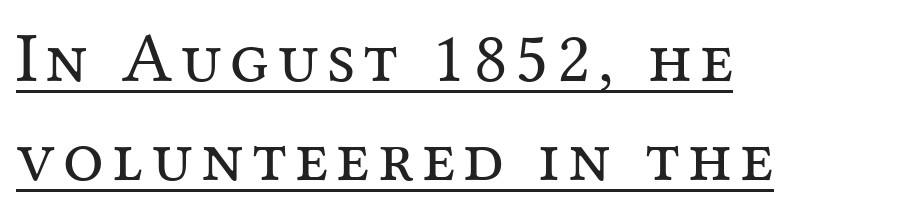
Q: Is the text bold? A: No.
Q: Is the text italic (slanted)? A: No, it is upright.
Q: Is the typeface a serif or a sans-serif typeface? A: Serif.
Q: Is the text underlined? A: Yes.
Q: How is the paragraph aligned? A: Left-aligned.
Q: Is the spacing between lines tight, normal or loose? A: Normal.
Q: Width (condensed, normal, or wide)? A: Normal.
Q: Stroke contrast? A: Medium.
Q: x-height? A: Medium.
Q: Monospaced? A: No.
